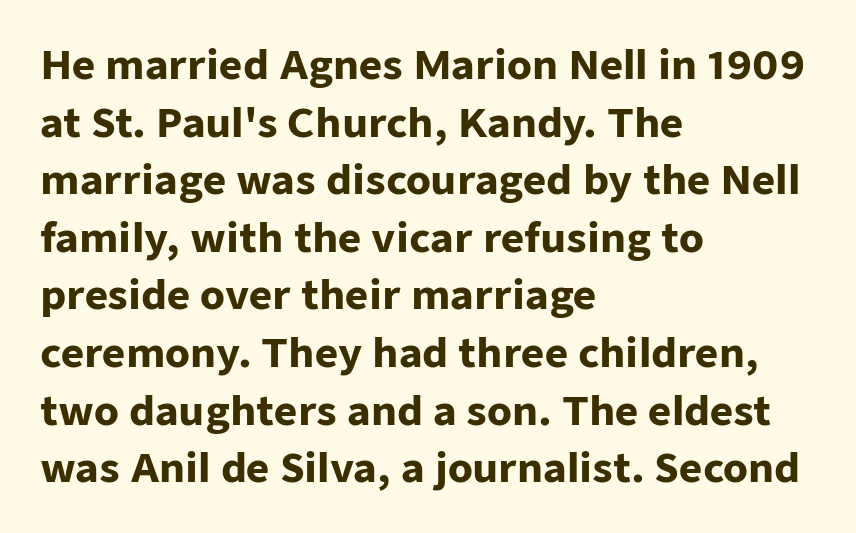
{"serif": "no", "italic": "no", "bold": "yes", "weight": "heavy", "width": "normal", "stroke_contrast": "low", "x_height": "medium", "monospaced": "no", "underline": "no", "align": "left", "line_spacing": "normal", "line_spacing_ratio": 1.44, "letter_spacing": "normal", "letter_spacing_em": 0.0, "glyph_px": 40}
